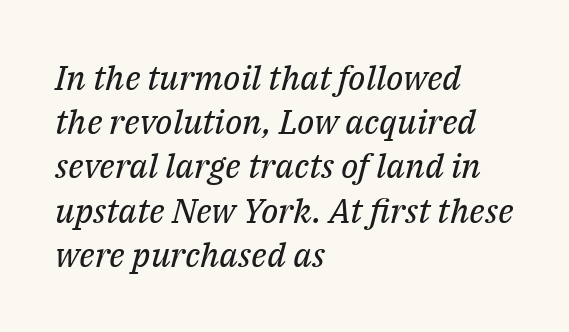
Short and long lines alike share a common starting point at left. You could not count columns in this text — the font is proportionally spaced. Serif or sans? Serif — the stroke terminals have little feet. Rows of type keep a routine distance in the vertical direction. Is this a heavy cut? Hardly; it is regular or lighter.
